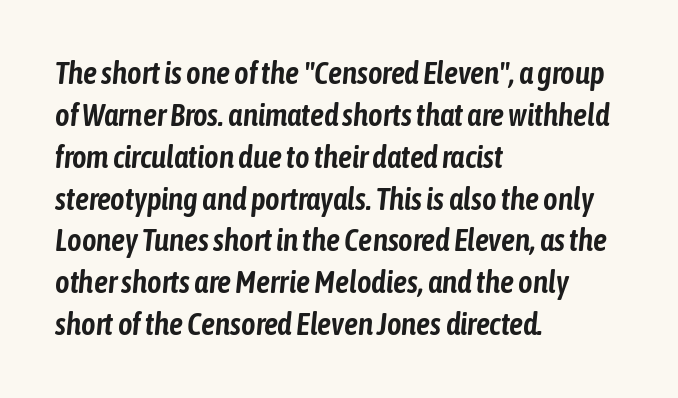
{"italic": "yes", "lean": "right", "slant_degrees": 6, "width": "condensed", "stroke_contrast": "low", "x_height": "medium", "monospaced": "no", "underline": "no", "align": "left", "line_spacing": "normal", "line_spacing_ratio": 1.35, "letter_spacing": "normal", "letter_spacing_em": 0.0, "glyph_px": 31}
